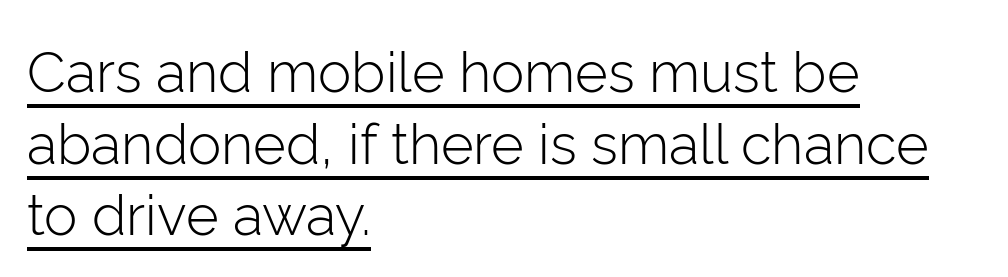
Q: Is the text bold? A: No.
Q: Is the text italic (slanted)? A: No, it is upright.
Q: Is the typeface a serif or a sans-serif typeface? A: Sans-serif.
Q: Is the text underlined? A: Yes.
Q: How is the paragraph aligned? A: Left-aligned.
Q: Is the spacing between letters normal or unusually wide? A: Normal.
Q: Is the spacing between lines tight, normal or loose? A: Normal.
Q: Width (condensed, normal, or wide)? A: Normal.
Q: Stroke contrast? A: Low.
Q: x-height? A: Medium.
Q: Monospaced? A: No.
